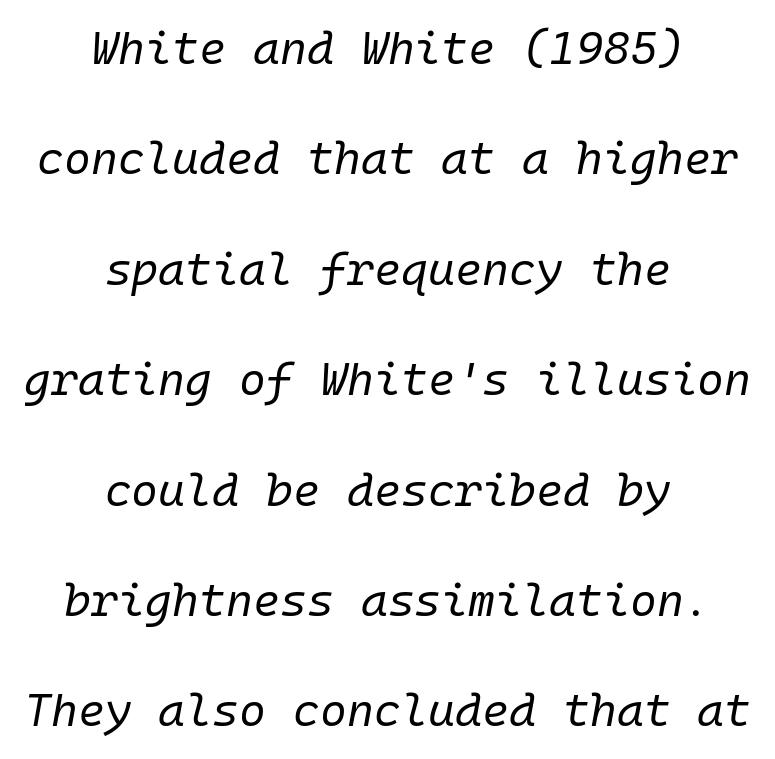
The image shows 46 px regular-weight type, italic (leaning right), monospaced; set centered, loose line spacing (2.4x), normal letter spacing, not underlined; low stroke contrast and a medium x-height.
